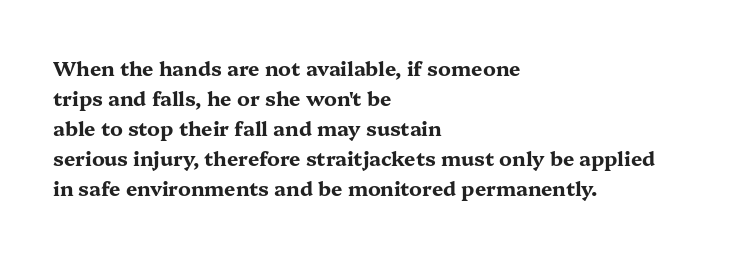
Q: Is the text bold? A: Yes.
Q: Is the text italic (slanted)? A: No, it is upright.
Q: Is the text underlined? A: No.
Q: How is the paragraph aligned? A: Left-aligned.
Q: Is the spacing between letters normal or unusually wide? A: Normal.
Q: Is the spacing between lines tight, normal or loose? A: Normal.
